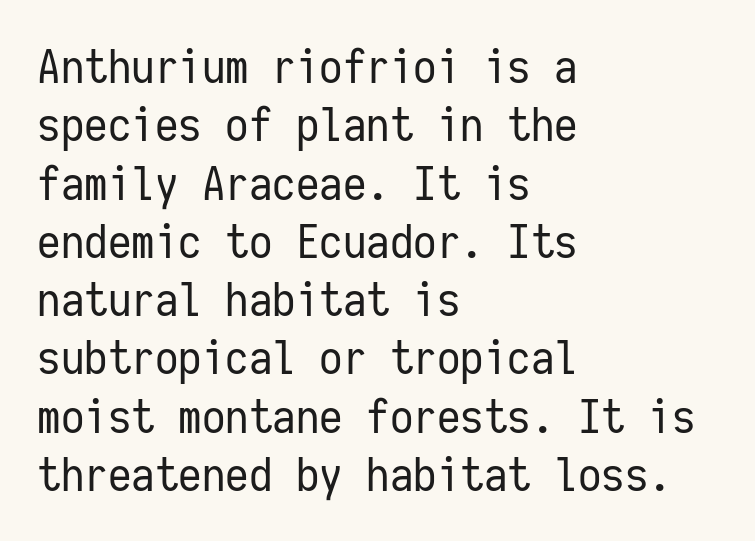
{"serif": "no", "italic": "no", "bold": "no", "weight": "regular", "width": "condensed", "stroke_contrast": "low", "x_height": "medium", "monospaced": "yes", "underline": "no", "align": "left", "line_spacing_ratio": 1.24, "letter_spacing": "normal", "letter_spacing_em": 0.0, "glyph_px": 47}
